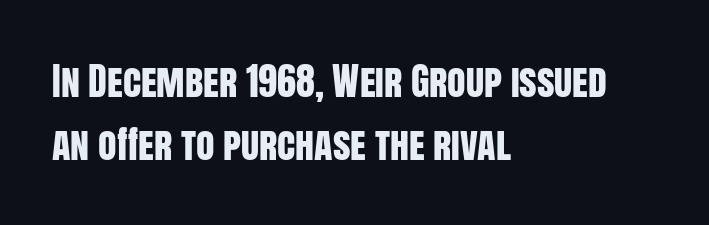
{"serif": "no", "italic": "no", "width": "condensed", "stroke_contrast": "low", "x_height": "large", "monospaced": "no", "underline": "no", "align": "left", "line_spacing": "normal", "line_spacing_ratio": 1.65, "letter_spacing": "normal", "letter_spacing_em": 0.0, "glyph_px": 38}
